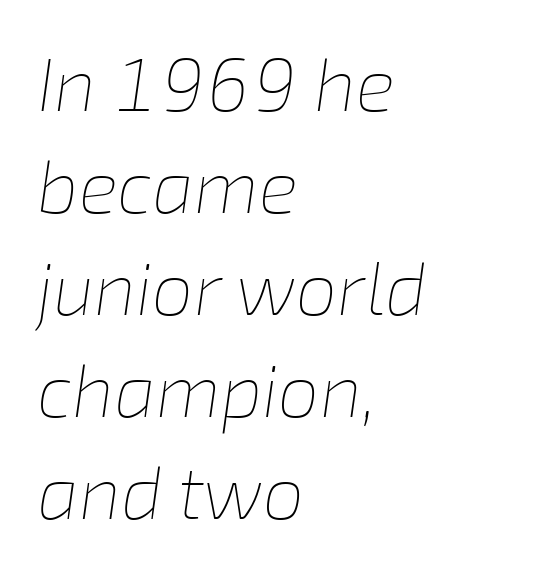
The passage shown has conventional tracking throughout. The area under the type is left untouched. One-word summary of the alignment: left. Here the designer chose a conventional face with non-uniform glyph widths.
